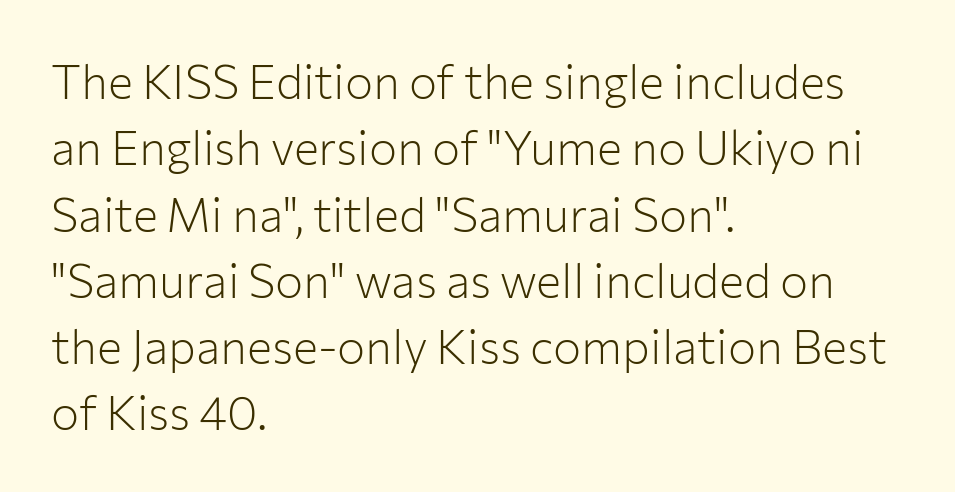
The image shows 47 px light sans-serif type, upright; set left-aligned, normal line spacing (1.41x), normal letter spacing, not underlined; low stroke contrast and a medium x-height.
